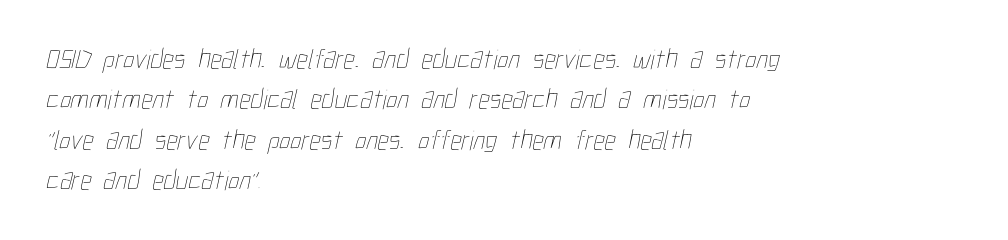
{"bold": "no", "weight": "thin", "width": "condensed", "stroke_contrast": "low", "x_height": "medium", "monospaced": "no", "underline": "no", "align": "left", "line_spacing": "normal", "line_spacing_ratio": 1.44, "letter_spacing": "normal", "letter_spacing_em": 0.0, "glyph_px": 28}
